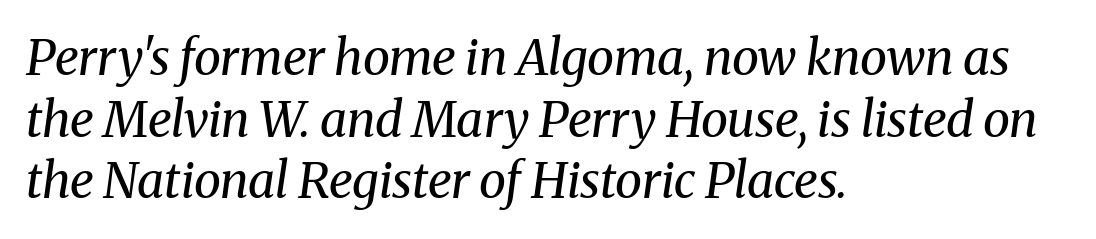
The face used here is proportionally spaced, like ordinary book or web type. Each row of text sits above clean, open space. The type is set solid horizontally, with unmodified tracking. Caption: multi-line text, flush left, ragged right. Vertical spacing — default. The face looks like a standard text weight, possibly lighter.
